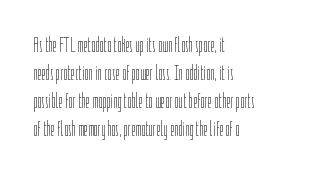
Visually the block forms a straight wall on the left and a jagged coastline on the right. Style check: upright. Bold? No — there's no thickening of the strokes. Notice how descenders clear the ascenders below comfortably — that's standard leading. Each word holds together tightly as a unit, with standard inter-letter gaps.
